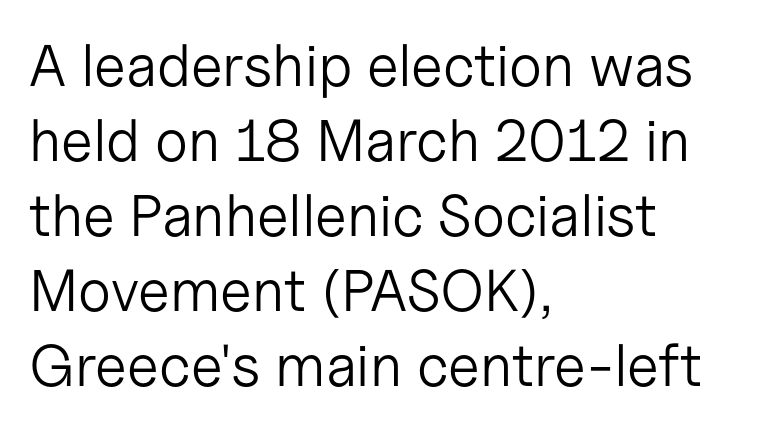
The image shows 59 px light sans-serif type, upright; set left-aligned, normal line spacing (1.27x), normal letter spacing, not underlined; low stroke contrast and a medium x-height.
